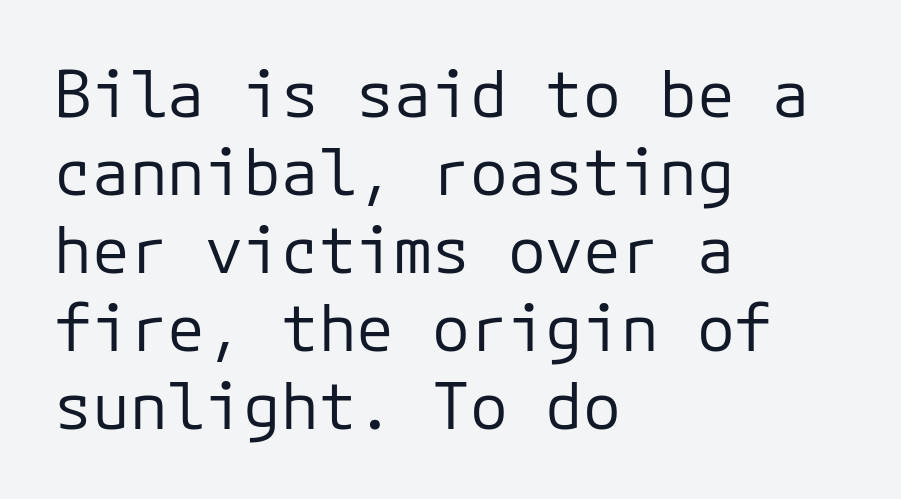
Q: Is the text bold? A: No.
Q: Is the text italic (slanted)? A: No, it is upright.
Q: Is the typeface a serif or a sans-serif typeface? A: Sans-serif.
Q: Is the text underlined? A: No.
Q: How is the paragraph aligned? A: Left-aligned.
Q: Is the spacing between letters normal or unusually wide? A: Normal.
Q: Width (condensed, normal, or wide)? A: Normal.
Q: Stroke contrast? A: Low.
Q: x-height? A: Medium.
